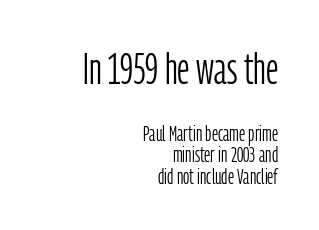
Layout note: lines flush right. The specimen reads as upright at a glance. The foot of each line stays bare and open. The passage shown is typeset with a sans-serif family.
